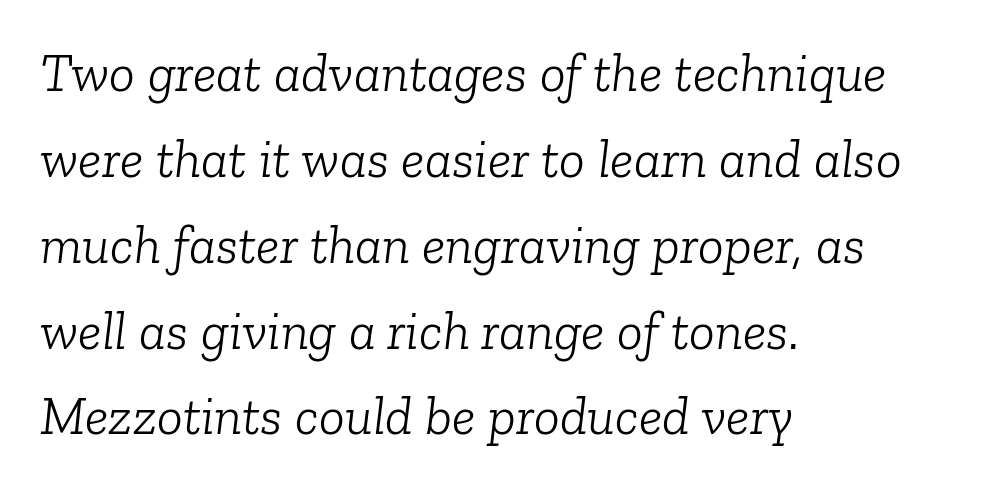
Q: Is the text bold? A: No.
Q: Is the text italic (slanted)? A: Yes, it leans right by about 6 degrees.
Q: Is the typeface a serif or a sans-serif typeface? A: Serif.
Q: Is the text underlined? A: No.
Q: How is the paragraph aligned? A: Left-aligned.
Q: Is the spacing between letters normal or unusually wide? A: Normal.
Q: Is the spacing between lines tight, normal or loose? A: Normal.
Q: Width (condensed, normal, or wide)? A: Normal.
Q: Stroke contrast? A: Low.
Q: x-height? A: Medium.
Q: Monospaced? A: No.
